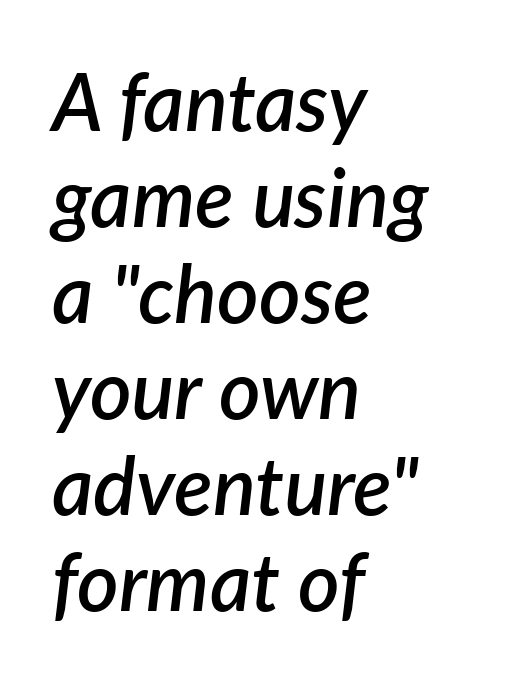
Q: Is the text bold? A: Semi-bold.
Q: Is the text italic (slanted)? A: Yes, it leans right by about 7 degrees.
Q: Is the text underlined? A: No.
Q: How is the paragraph aligned? A: Left-aligned.
Q: Is the spacing between letters normal or unusually wide? A: Normal.
Q: Width (condensed, normal, or wide)? A: Normal.
Q: Stroke contrast? A: Low.
Q: x-height? A: Medium.
Q: Monospaced? A: No.
